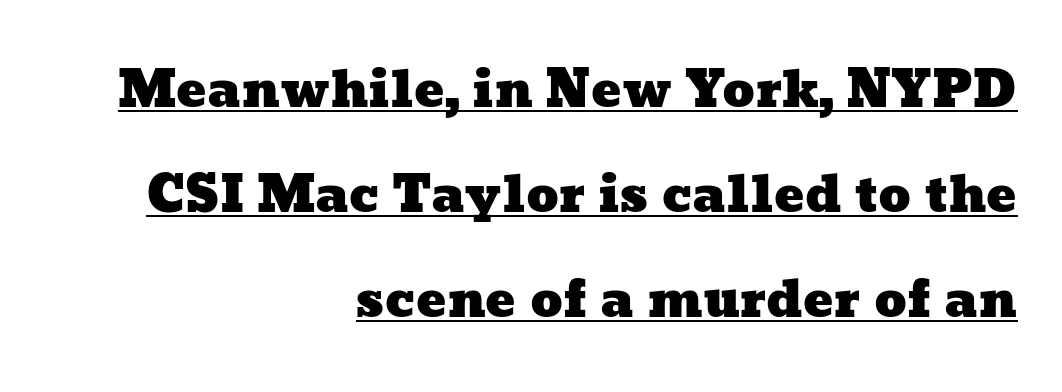
Q: Is the text underlined? A: Yes.
Q: How is the paragraph aligned? A: Right-aligned.
Q: Is the spacing between letters normal or unusually wide? A: Normal.
Q: Is the spacing between lines tight, normal or loose? A: Loose.
Q: Width (condensed, normal, or wide)? A: Wide.
Q: Stroke contrast? A: Low.
Q: x-height? A: Medium.
Q: Monospaced? A: No.
